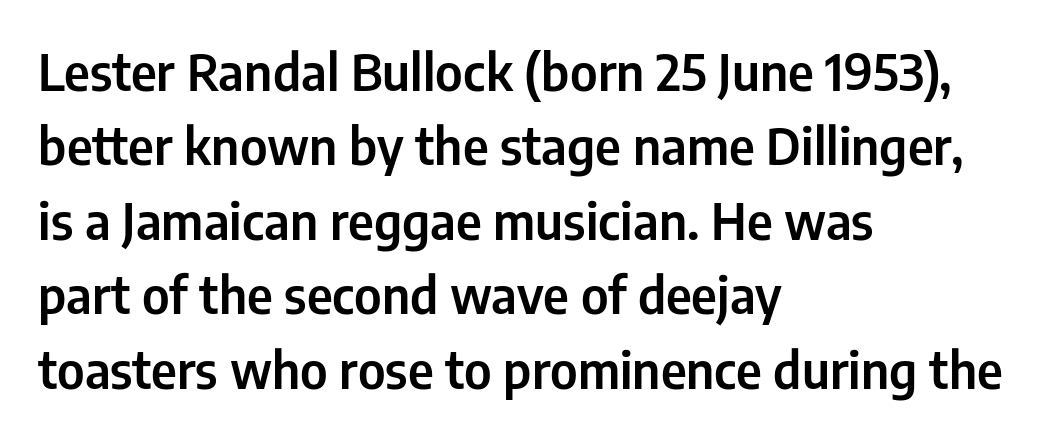
{"serif": "no", "italic": "no", "width": "condensed", "stroke_contrast": "low", "x_height": "medium", "monospaced": "no", "underline": "no", "align": "left", "line_spacing": "normal", "line_spacing_ratio": 1.46, "letter_spacing": "normal", "letter_spacing_em": 0.0, "glyph_px": 51}
